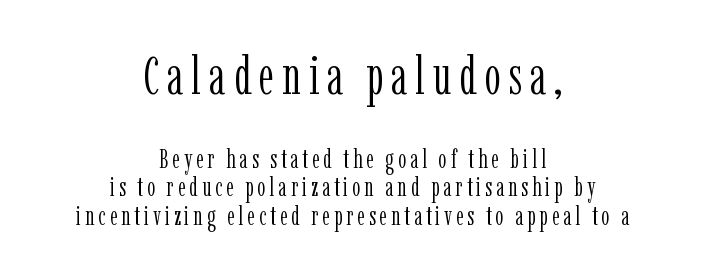
{"serif": "yes", "italic": "no", "bold": "no", "weight": "light", "width": "condensed", "stroke_contrast": "low", "x_height": "medium", "monospaced": "no", "underline": "no", "align": "center", "line_spacing": "tight", "line_spacing_ratio": 1.1, "larger_block": "first", "size_ratio": 2.0, "glyph_px": 52}
